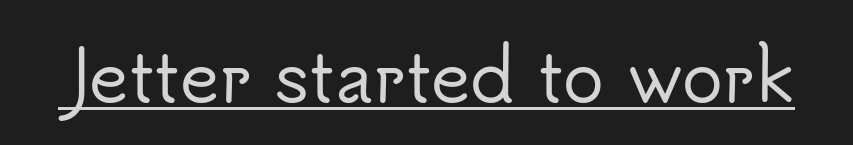
The image shows 68 px sans-serif type, upright; set normal letter spacing, underlined; low stroke contrast and a small x-height.
